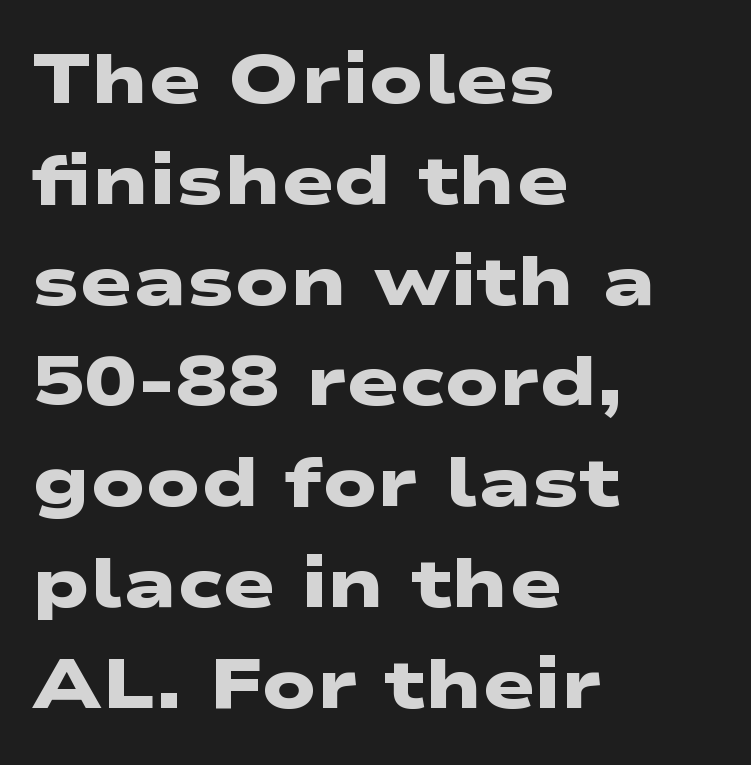
{"serif": "no", "bold": "yes", "weight": "heavy", "width": "wide", "stroke_contrast": "low", "x_height": "medium", "monospaced": "no", "underline": "no", "align": "left", "line_spacing": "normal", "line_spacing_ratio": 1.44, "letter_spacing": "normal", "letter_spacing_em": 0.0, "glyph_px": 70}
